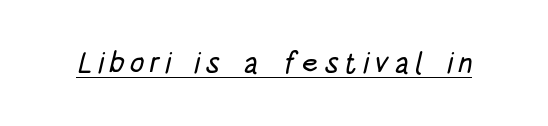
The image shows 29 px condensed sans-serif type; set underlined; low stroke contrast and a large x-height.
